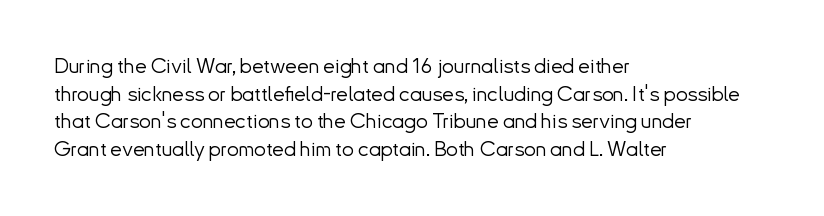
Every stem runs plumb, perpendicular to the baseline. Leftover space on each line is placed entirely after the last word. Check the space under the baseline: it is left empty. This reads as an unemphasized weight, regular at the heaviest. Caption: standard tracking, unaltered.
